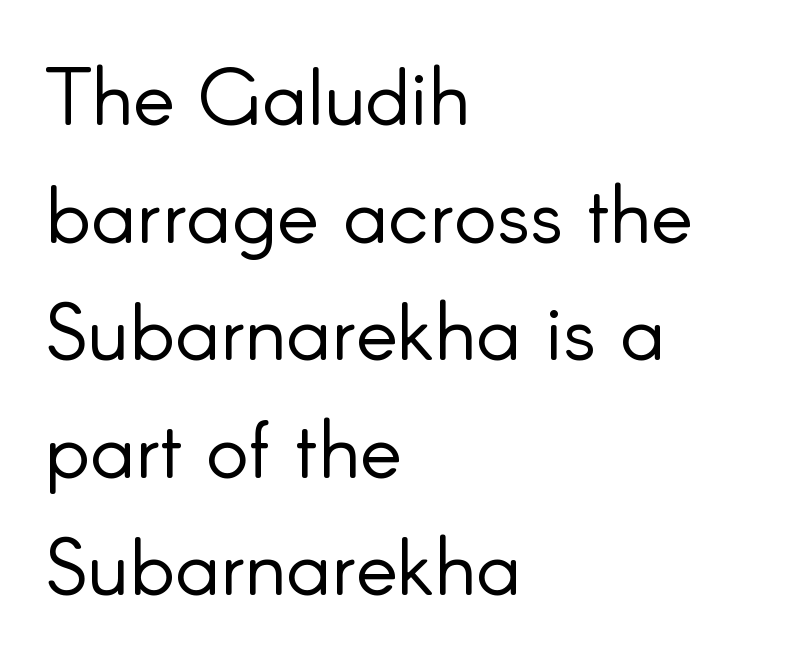
Q: Is the text bold? A: No.
Q: Is the text italic (slanted)? A: No, it is upright.
Q: Is the typeface a serif or a sans-serif typeface? A: Sans-serif.
Q: Is the text underlined? A: No.
Q: How is the paragraph aligned? A: Left-aligned.
Q: Is the spacing between letters normal or unusually wide? A: Normal.
Q: Is the spacing between lines tight, normal or loose? A: Normal.
Q: Width (condensed, normal, or wide)? A: Normal.
Q: Stroke contrast? A: Low.
Q: x-height? A: Small.
Q: Monospaced? A: No.
